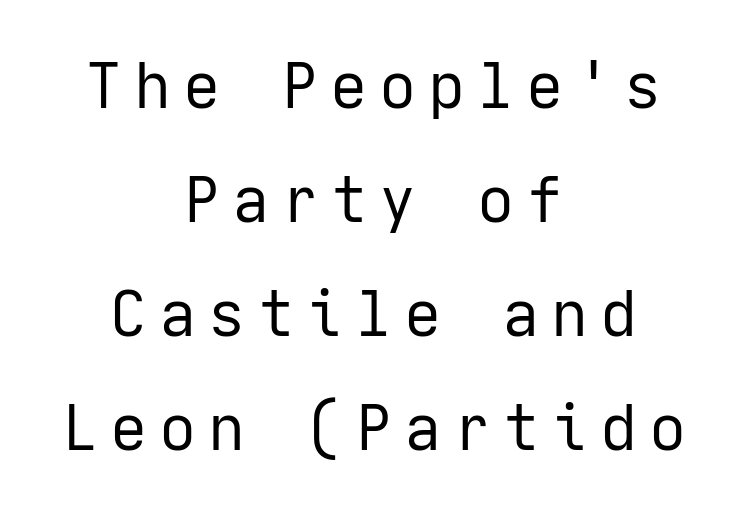
Q: Is the text bold? A: No.
Q: Is the text italic (slanted)? A: No, it is upright.
Q: Is the typeface a serif or a sans-serif typeface? A: Sans-serif.
Q: Is the text underlined? A: No.
Q: How is the paragraph aligned? A: Centered.
Q: Width (condensed, normal, or wide)? A: Normal.
Q: Stroke contrast? A: Low.
Q: x-height? A: Medium.
